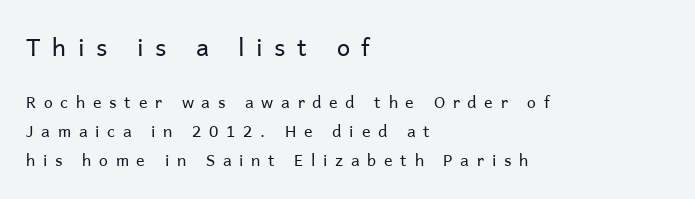
{"italic": "no", "bold": "no", "underline": "no", "align": "left", "line_spacing_ratio": 1.8, "letter_spacing": "wide", "letter_spacing_em": 0.48, "larger_block": "first", "size_ratio": 1.5, "glyph_px": 24}
